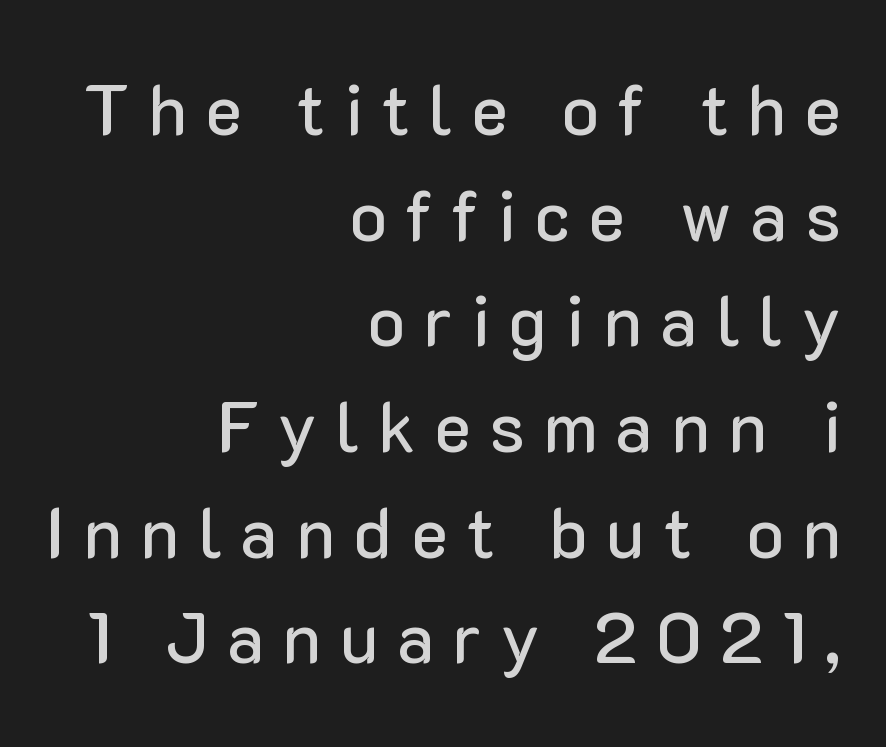
This sample uses an upright cut, with every glyph sitting square on the baseline. Note: no serifs on the glyphs. Letter spacing: wide. The leading is moderate, giving the passage an even texture. Clear beneath every line of the passage. Casual observation: everything's shoved over to the right.
